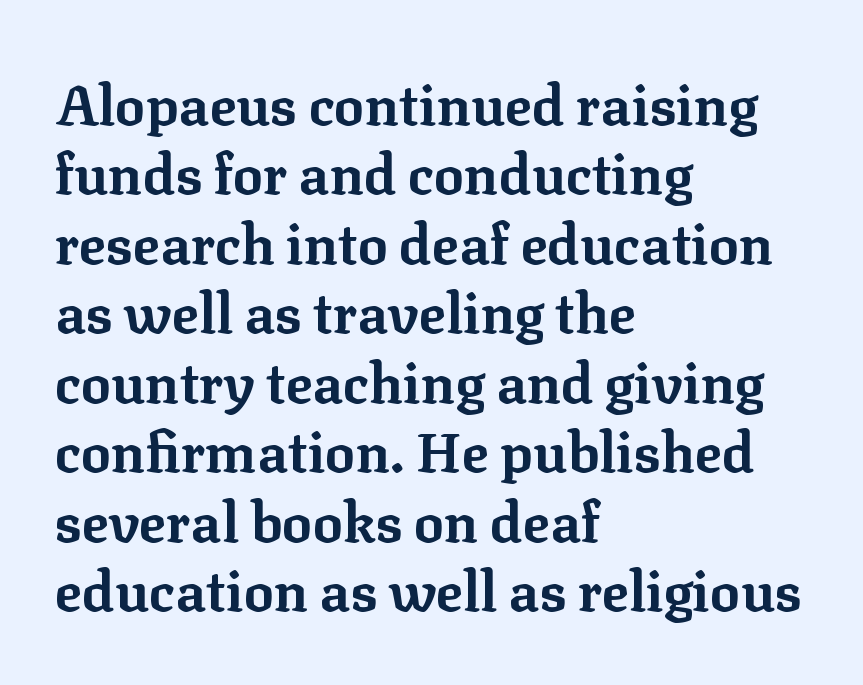
Q: Is the text bold? A: Yes.
Q: Is the text italic (slanted)? A: No, it is upright.
Q: Is the typeface a serif or a sans-serif typeface? A: Serif.
Q: Is the text underlined? A: No.
Q: How is the paragraph aligned? A: Left-aligned.
Q: Is the spacing between letters normal or unusually wide? A: Normal.
Q: Width (condensed, normal, or wide)? A: Normal.
Q: Stroke contrast? A: Low.
Q: x-height? A: Medium.
Q: Monospaced? A: No.
